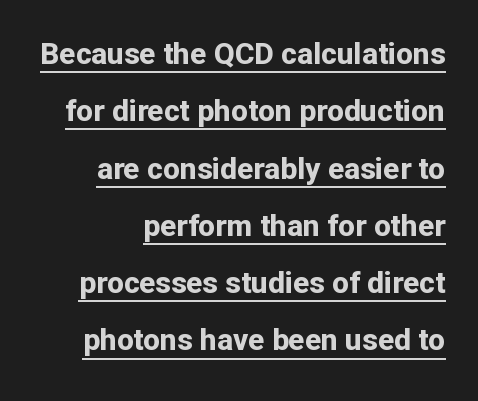
The image shows 30 px bold sans-serif type, upright; set right-aligned, loose line spacing (1.91x), normal letter spacing, underlined; low stroke contrast and a medium x-height.
